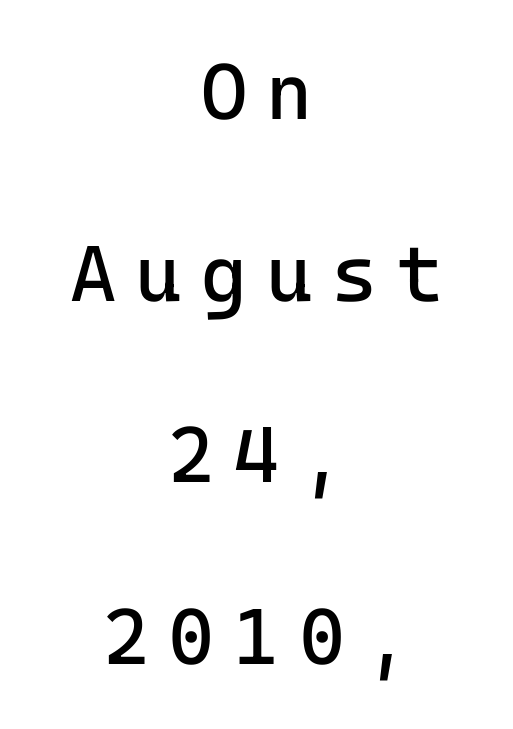
The image shows 79 px regular-weight sans-serif type, upright; set centered, loose line spacing (2.3x), unusually wide letter spacing (+0.24 em), not underlined; low stroke contrast and a medium x-height.
